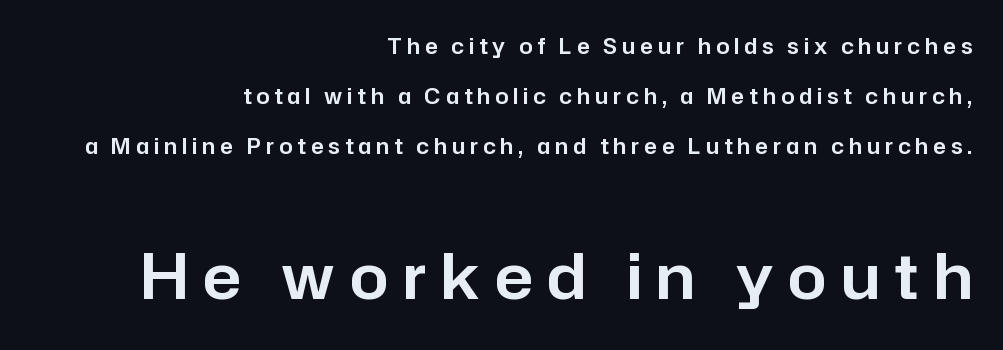
The horizontal fit of the characters is loose and conspicuously gappy. Reading down the column, the eye jumps a long way to each next line. Are there feet on the stems? There aren't — it's a sans. Leftover space on each line is placed entirely before the opening word. Whoever set this made the second block the dominant, larger element.
